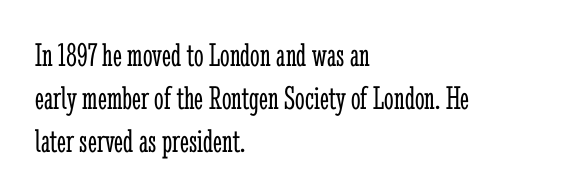
Q: Is the text bold? A: No.
Q: Is the text italic (slanted)? A: No, it is upright.
Q: Is the typeface a serif or a sans-serif typeface? A: Serif.
Q: Is the text underlined? A: No.
Q: How is the paragraph aligned? A: Left-aligned.
Q: Is the spacing between letters normal or unusually wide? A: Normal.
Q: Is the spacing between lines tight, normal or loose? A: Normal.
Q: Width (condensed, normal, or wide)? A: Condensed.
Q: Stroke contrast? A: Low.
Q: x-height? A: Medium.
Q: Monospaced? A: No.
